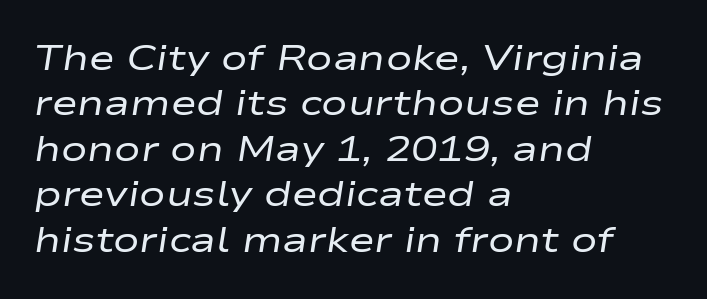
{"italic": "yes", "lean": "right", "slant_degrees": 9, "bold": "no", "weight": "regular", "width": "wide", "stroke_contrast": "low", "x_height": "medium", "monospaced": "no", "underline": "no", "align": "left", "line_spacing": "normal", "line_spacing_ratio": 1.3, "letter_spacing": "normal", "letter_spacing_em": 0.0, "glyph_px": 35}
